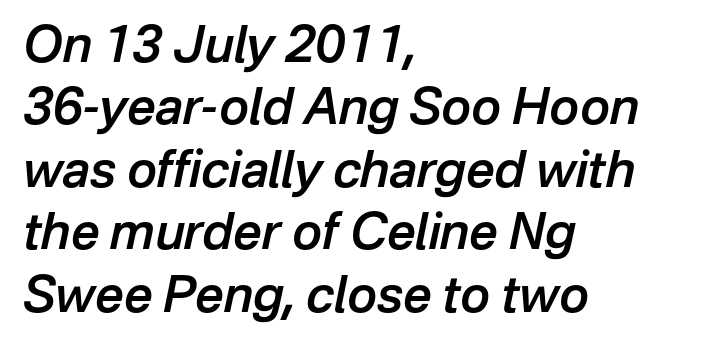
Firm but not heavy-handed strokes: this text is semibold. Is this a fixed-width face? No — the glyphs have proportional, varying widths. Notice how descenders clear the ascenders below comfortably — that's standard leading. Words appear dense and cohesive because spacing is normal.
